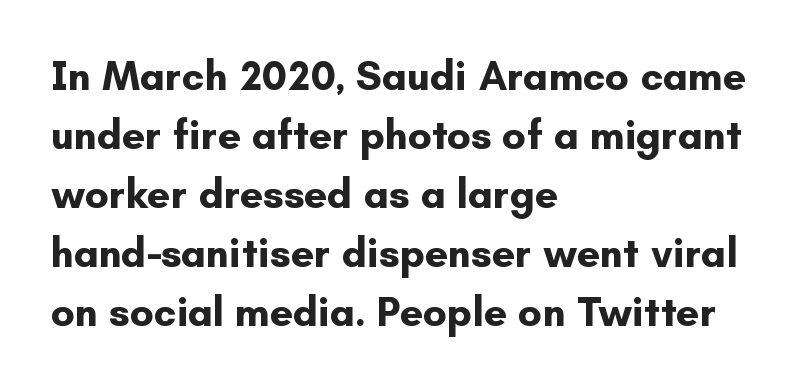
{"serif": "no", "italic": "no", "bold": "yes", "weight": "bold", "width": "normal", "stroke_contrast": "low", "x_height": "small", "monospaced": "no", "underline": "no", "align": "left", "line_spacing": "normal", "line_spacing_ratio": 1.44, "letter_spacing": "normal", "letter_spacing_em": 0.0, "glyph_px": 41}
